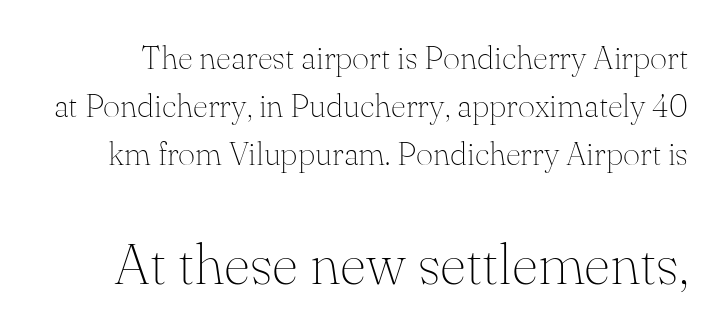
The image shows 58 px thin serif type, upright; set normal line spacing (1.46x), normal letter spacing, not underlined; the second (bottom) block is 1.76x larger; medium stroke contrast and a small x-height.
